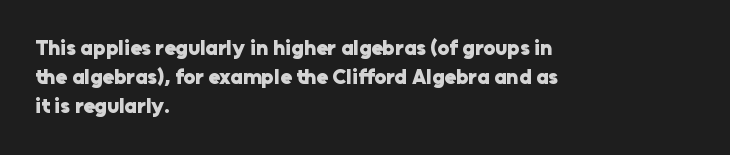
When letters stand straight like this, we call the style roman or upright. Line starts are locked; line ends wander. Quick note: underline off. Words appear dense and cohesive because spacing is normal. A normal amount of white space separates one row of letters from the next.
